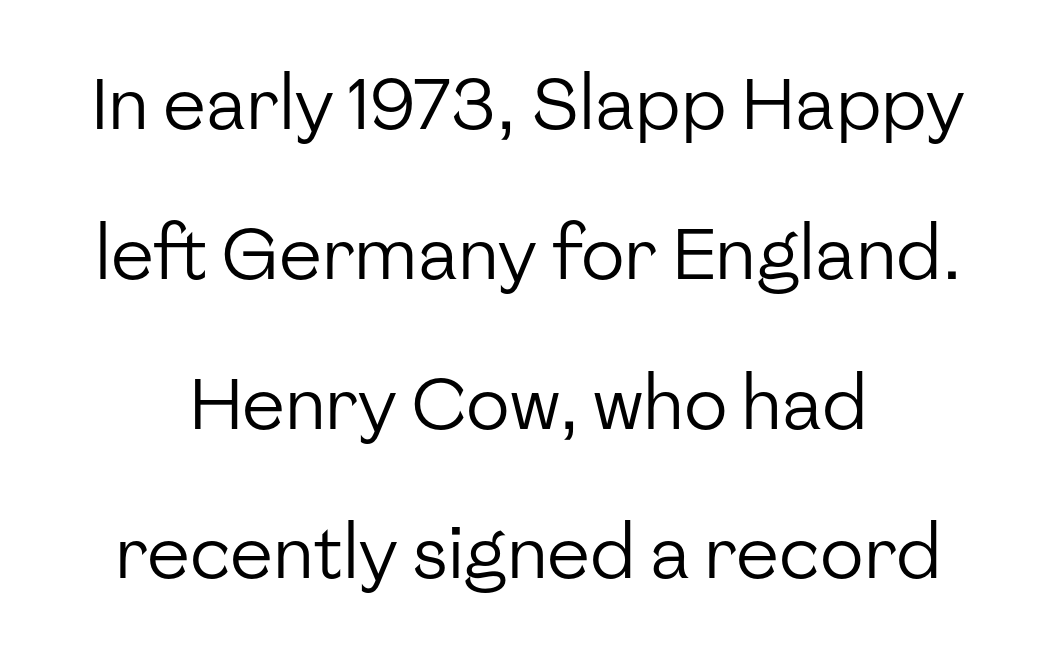
The image shows 72 px regular-weight sans-serif type, upright; set centered, loose line spacing (2.08x), normal letter spacing, not underlined; low stroke contrast and a medium x-height.
